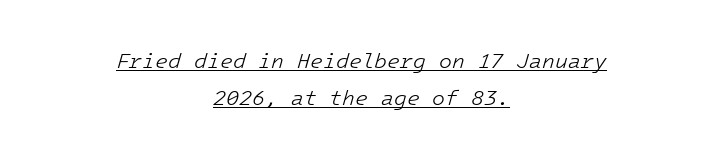
The image shows 21 px text type, italic (leaning right); set centered, line spacing 1.76x, normal letter spacing, underlined.
